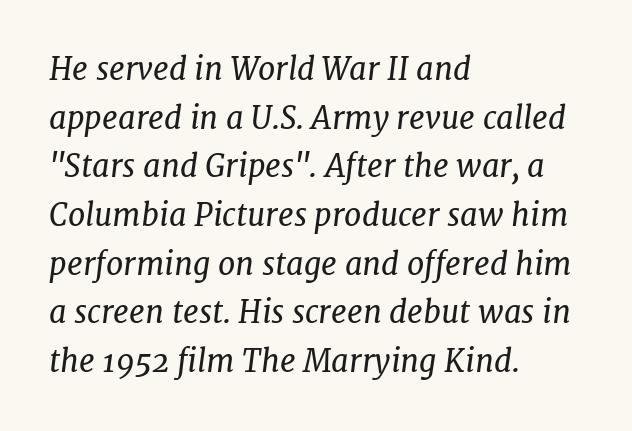
{"serif": "yes", "italic": "yes", "lean": "right", "slant_degrees": 7, "bold": "no", "weight": "regular", "width": "normal", "stroke_contrast": "low", "x_height": "medium", "monospaced": "no", "underline": "no", "align": "left", "line_spacing": "normal", "line_spacing_ratio": 1.57, "letter_spacing": "normal", "letter_spacing_em": 0.0, "glyph_px": 31}
